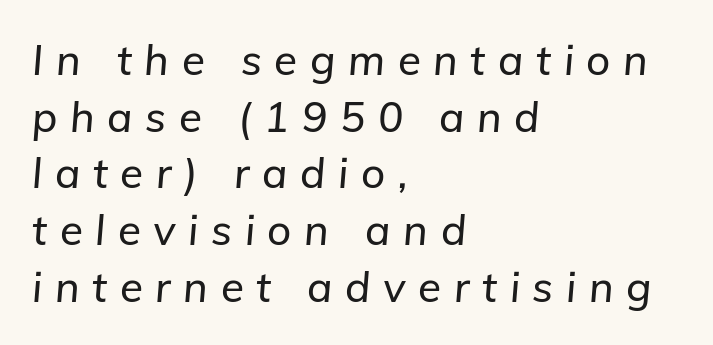
Q: Is the text italic (slanted)? A: Yes, it leans right by about 5 degrees.
Q: Is the text underlined? A: No.
Q: How is the paragraph aligned? A: Left-aligned.
Q: Is the spacing between letters normal or unusually wide? A: Unusually wide.
Q: Is the spacing between lines tight, normal or loose? A: Normal.
Q: Width (condensed, normal, or wide)? A: Normal.
Q: Stroke contrast? A: Low.
Q: x-height? A: Medium.
Q: Monospaced? A: No.
